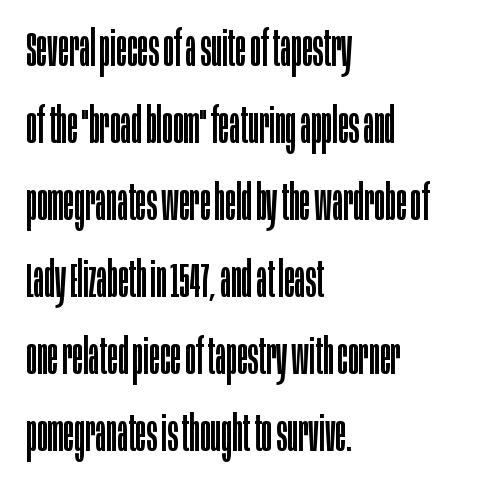
{"serif": "no", "italic": "no", "bold": "no", "weight": "regular", "width": "condensed", "stroke_contrast": "low", "x_height": "large", "monospaced": "no", "underline": "no", "align": "left", "line_spacing": "normal", "line_spacing_ratio": 1.54, "letter_spacing": "normal", "letter_spacing_em": 0.0, "glyph_px": 50}
